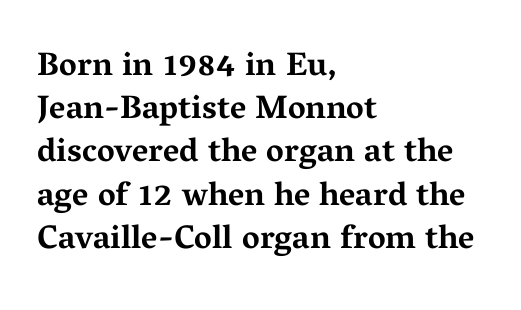
Typesetter's note: full bold, strokes at maximum text heaviness. Each letter keeps its own natural width here, so spacing adapts to shape. No word sits above an underline. There is no visible air inserted between adjacent glyphs. The font family rendered here belongs to the serif group. The typesetter chose a ragged-right arrangement here.
